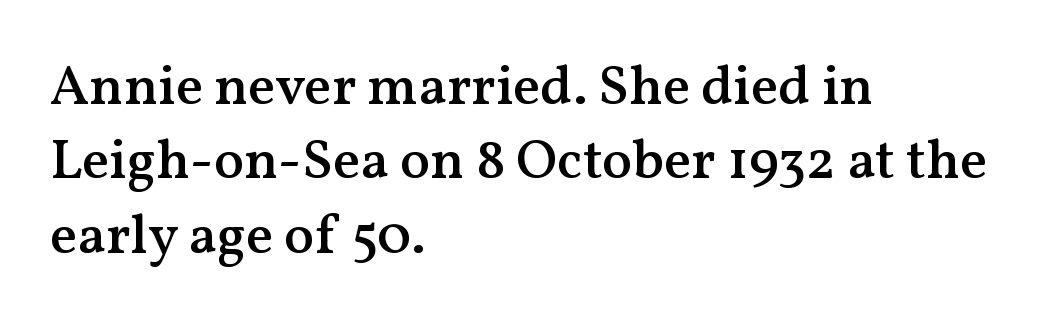
The image shows 56 px semibold serif type, upright; set left-aligned, normal line spacing (1.33x), normal letter spacing, not underlined; medium stroke contrast and a medium x-height.
